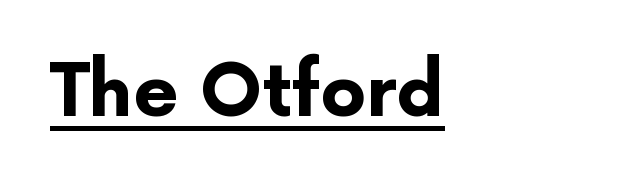
The designer went with a sans here, leaving each stem footless. Does a line run under the words? Yes, clearly. Does the weight exceed regular? Yes, all the way to bold. Is this a fixed-width face? No — the glyphs have proportional, varying widths.
